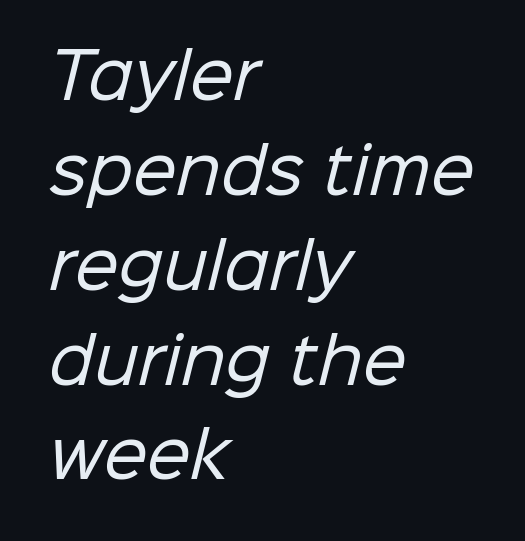
The image shows 62 px regular-weight sans-serif type; set left-aligned, normal line spacing (1.53x), normal letter spacing, not underlined; low stroke contrast and a medium x-height.
